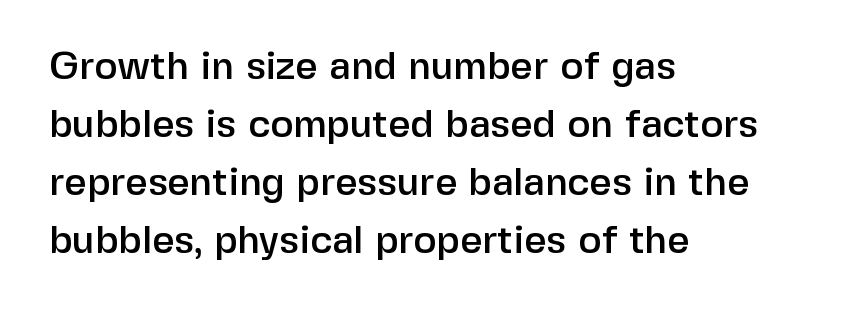
The image shows 39 px sans-serif type, upright; set left-aligned, normal line spacing (1.49x), normal letter spacing, not underlined; low stroke contrast and a medium x-height.
